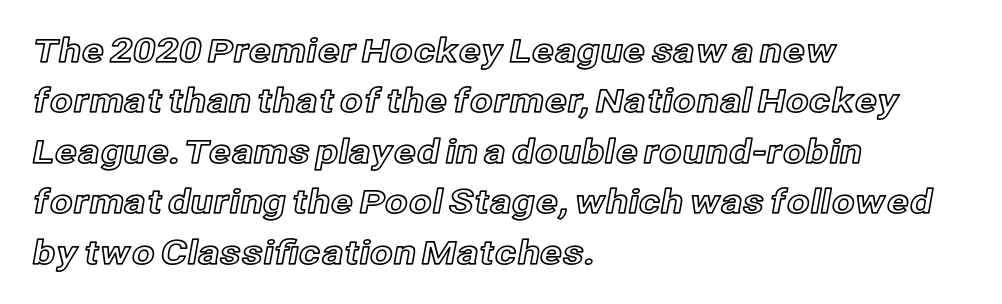
Q: Is the text italic (slanted)? A: Yes.
Q: Is the text underlined? A: No.
Q: How is the paragraph aligned? A: Left-aligned.
Q: Is the spacing between letters normal or unusually wide? A: Normal.
Q: Is the spacing between lines tight, normal or loose? A: Normal.
Q: Width (condensed, normal, or wide)? A: Normal.
Q: x-height? A: Medium.
Q: Monospaced? A: No.
